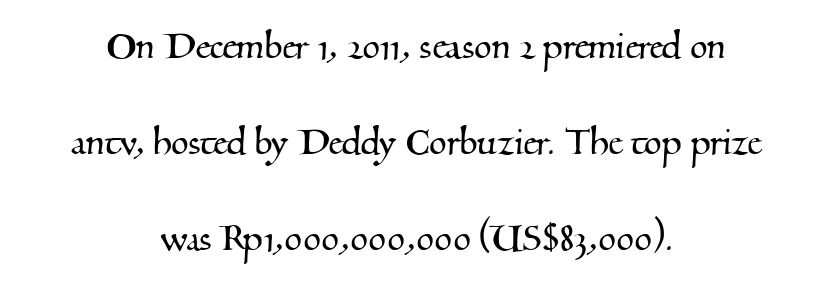
{"serif": "yes", "width": "normal", "stroke_contrast": "medium", "x_height": "small", "monospaced": "no", "underline": "no", "align": "center", "line_spacing": "loose", "line_spacing_ratio": 2.13, "letter_spacing": "normal", "letter_spacing_em": 0.0, "glyph_px": 45}
